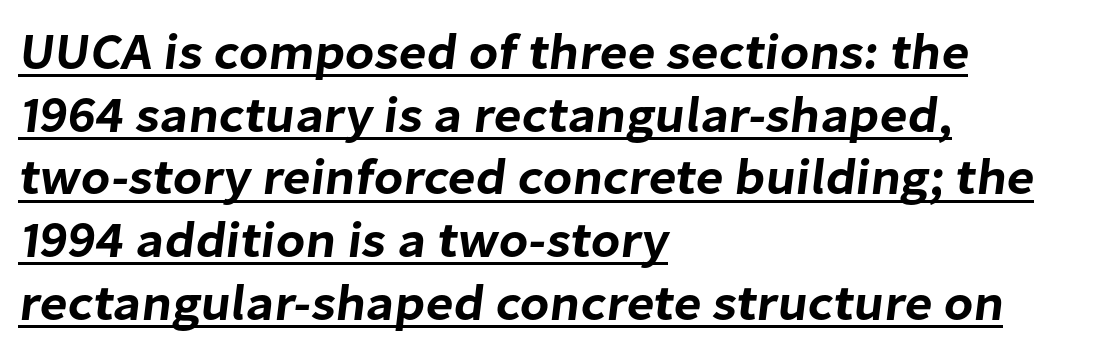
The glyphs in this specimen are sans serif. Compared with undecorated copy, this sample adds a rule below the words. This sample uses plain, unmodified letter spacing. Where is the straight margin? On the left.
